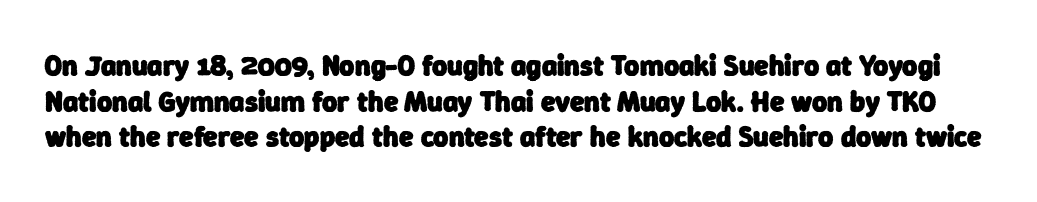
Spacing verdict: proportional, widths tailored to each character. The glyphs have the mass of a bold cut. Words float on clear page, feet unadorned. These lines keep a tight, regular rhythm from letter to letter. Serifs: no, the terminals of the letterforms are clean.
